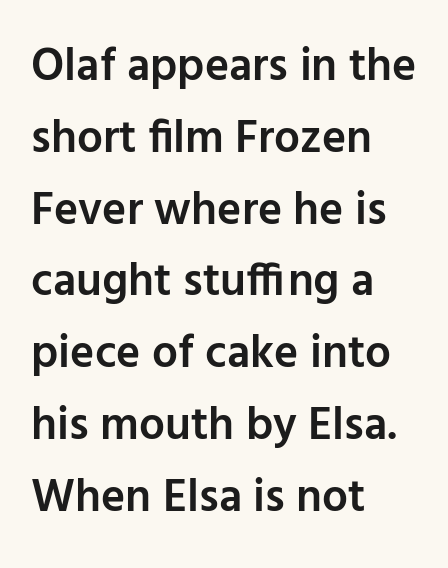
Q: Is the text bold? A: Semi-bold.
Q: Is the text italic (slanted)? A: No, it is upright.
Q: Is the typeface a serif or a sans-serif typeface? A: Sans-serif.
Q: Is the text underlined? A: No.
Q: How is the paragraph aligned? A: Left-aligned.
Q: Is the spacing between letters normal or unusually wide? A: Normal.
Q: Is the spacing between lines tight, normal or loose? A: Normal.
Q: Width (condensed, normal, or wide)? A: Normal.
Q: Stroke contrast? A: Low.
Q: x-height? A: Medium.
Q: Monospaced? A: No.
